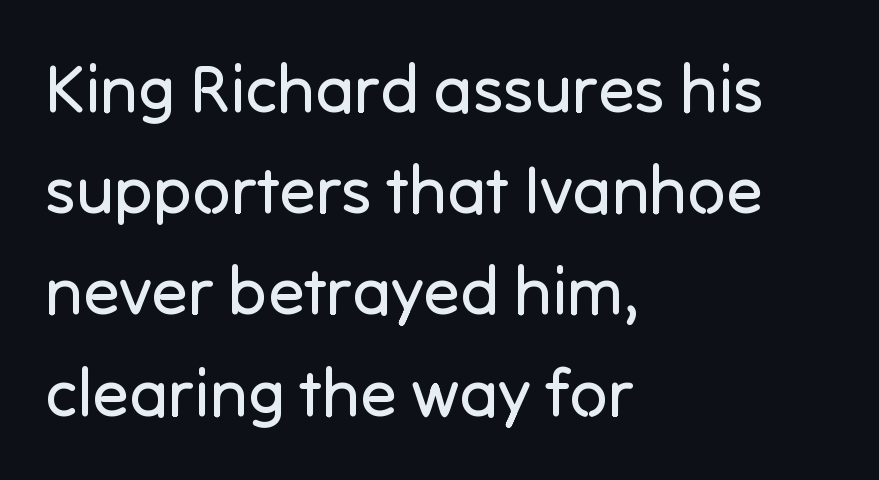
The image shows 67 px regular-weight sans-serif type, upright; set left-aligned, normal line spacing (1.51x), normal letter spacing, not underlined; low stroke contrast and a medium x-height.
